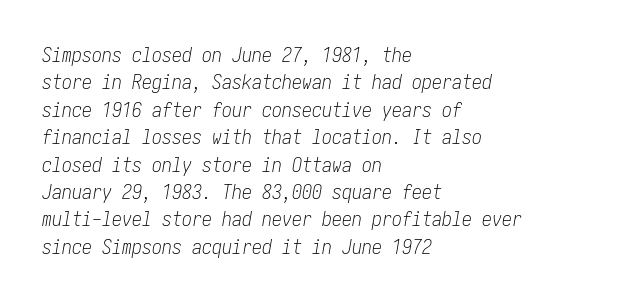
The image shows 20 px text type, italic (leaning right); set left-aligned, normal line spacing (1.37x), normal letter spacing, not underlined.
